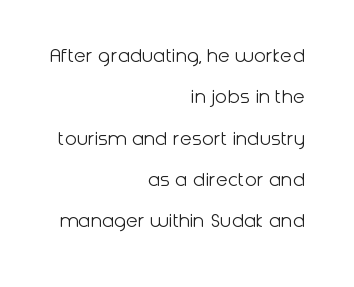
Tracking value appears to be zero — textbook default spacing. The words here are not underlined. The font is comparable to plain body text, perhaps lighter. Leftover space on each line is placed entirely before the opening word. Ordinary non-slanted type is in use.
